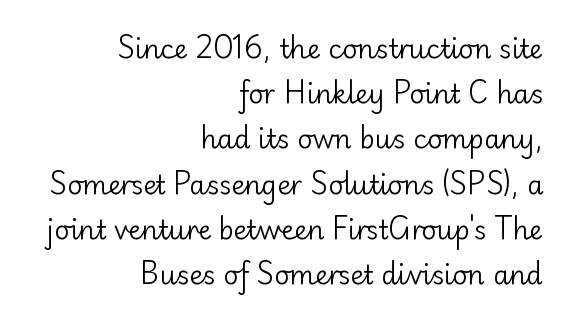
How are the letters spaced? Ordinarily, with no added tracking. A roman cut, with each character standing at attention. The face looks like a standard text weight, possibly lighter. The lines are quadded right. The words here are not underlined.
